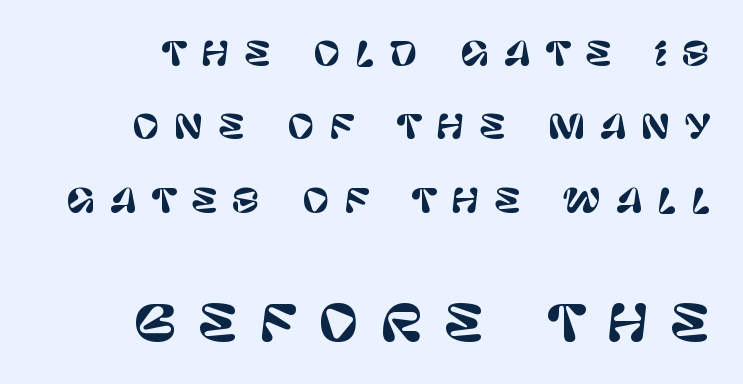
{"serif": "no", "width": "normal", "stroke_contrast": "low", "x_height": "large", "monospaced": "no", "underline": "no", "line_spacing": "loose", "line_spacing_ratio": 2.22, "letter_spacing": "wide", "letter_spacing_em": 0.44, "larger_block": "second", "size_ratio": 1.48, "glyph_px": 49}
